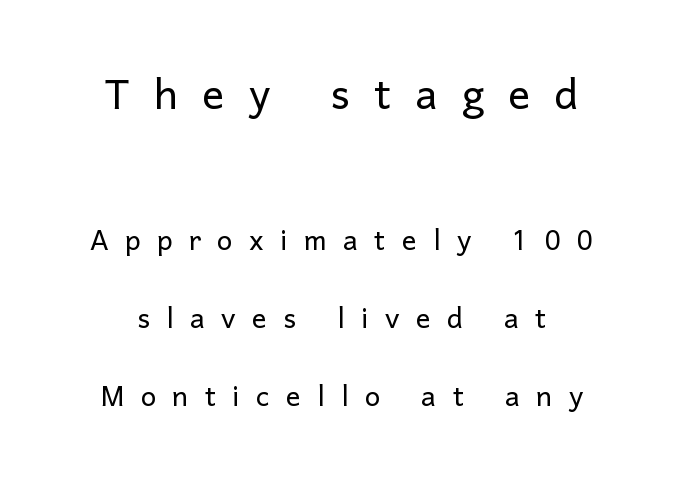
Q: Is the text bold? A: No.
Q: Is the text italic (slanted)? A: No, it is upright.
Q: Is the typeface a serif or a sans-serif typeface? A: Sans-serif.
Q: Is the text underlined? A: No.
Q: How is the paragraph aligned? A: Centered.
Q: Is the spacing between letters normal or unusually wide? A: Unusually wide.
Q: Is the spacing between lines tight, normal or loose? A: Loose.
Q: Which block of text is set in a larger size, the first (top) or the second (bottom)? A: The first (top) one.
Q: Width (condensed, normal, or wide)? A: Normal.
Q: Stroke contrast? A: Low.
Q: x-height? A: Medium.
Q: Monospaced? A: No.
